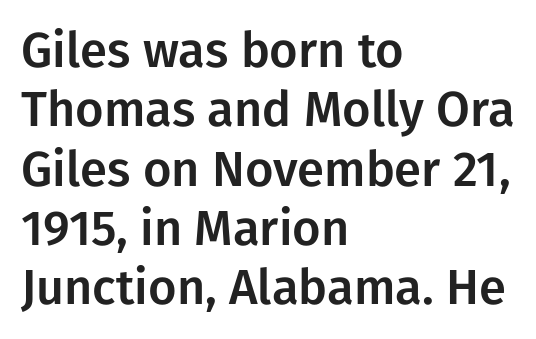
Q: Is the text italic (slanted)? A: No, it is upright.
Q: Is the typeface a serif or a sans-serif typeface? A: Sans-serif.
Q: Is the text underlined? A: No.
Q: How is the paragraph aligned? A: Left-aligned.
Q: Is the spacing between letters normal or unusually wide? A: Normal.
Q: Width (condensed, normal, or wide)? A: Normal.
Q: Stroke contrast? A: Low.
Q: x-height? A: Medium.
Q: Monospaced? A: No.
